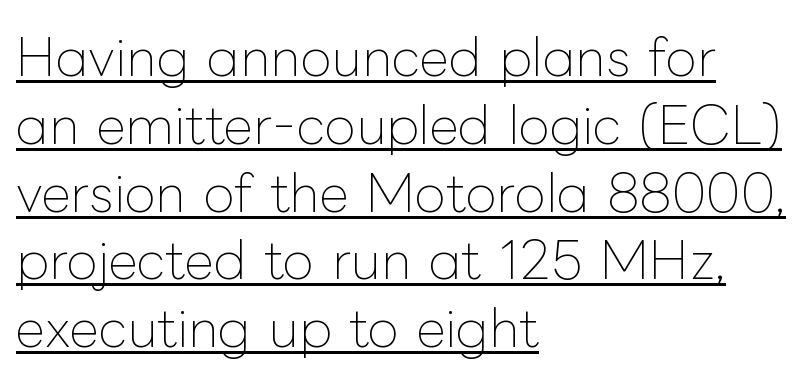
The image shows 51 px thin type, upright; set left-aligned, normal line spacing (1.33x), normal letter spacing, underlined; low stroke contrast and a medium x-height.
